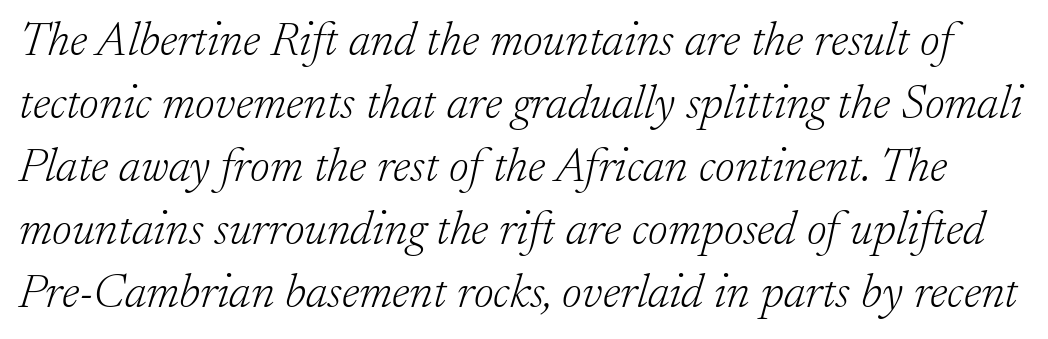
Q: Is the text bold? A: No.
Q: Is the text italic (slanted)? A: Yes, it leans right by about 17 degrees.
Q: Is the typeface a serif or a sans-serif typeface? A: Serif.
Q: Is the text underlined? A: No.
Q: Is the spacing between letters normal or unusually wide? A: Normal.
Q: Is the spacing between lines tight, normal or loose? A: Normal.
Q: Width (condensed, normal, or wide)? A: Normal.
Q: Stroke contrast? A: Low.
Q: x-height? A: Small.
Q: Monospaced? A: No.
